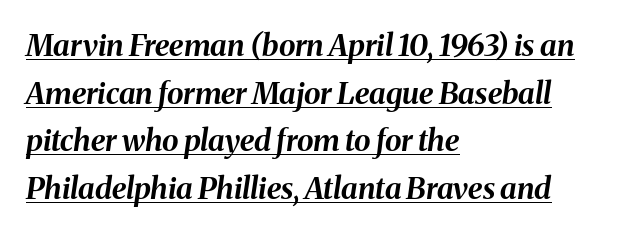
{"italic": "yes", "lean": "right", "slant_degrees": 8, "bold": "yes", "weight": "bold", "width": "normal", "stroke_contrast": "medium", "x_height": "medium", "monospaced": "no", "underline": "yes", "align": "left", "line_spacing": "normal", "line_spacing_ratio": 1.59, "letter_spacing": "normal", "letter_spacing_em": 0.0, "glyph_px": 30}
